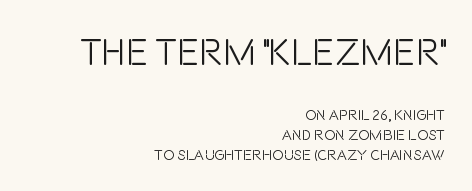
The image shows 37 px light, condensed sans-serif type, upright; set right-aligned, normal line spacing (1.32x), normal letter spacing, not underlined; the first (top) block is 2.47x larger; low stroke contrast and a large x-height.
